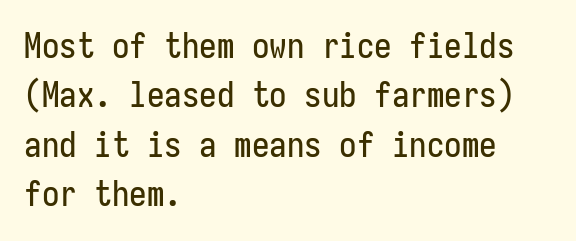
The image shows 35 px condensed sans-serif type, upright, monospaced; set left-aligned, normal line spacing (1.41x), normal letter spacing, not underlined; low stroke contrast and a medium x-height.
